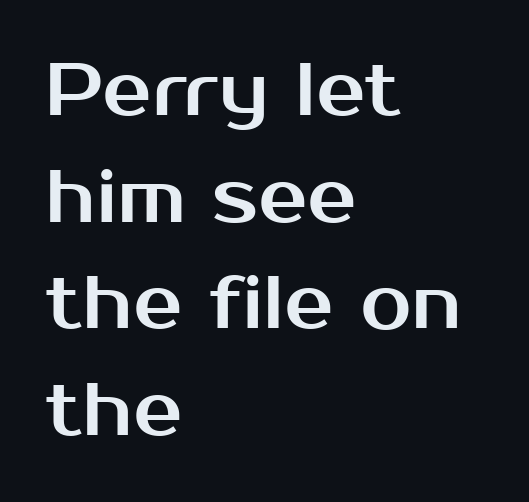
The image shows 74 px sans-serif type, upright; set left-aligned, normal line spacing (1.44x), normal letter spacing, not underlined; medium stroke contrast and a medium x-height.
